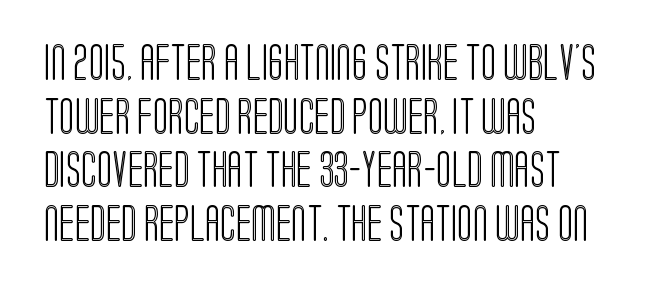
The image shows 36 px condensed type, upright; set left-aligned, normal line spacing (1.49x), normal letter spacing, not underlined; a large x-height.
